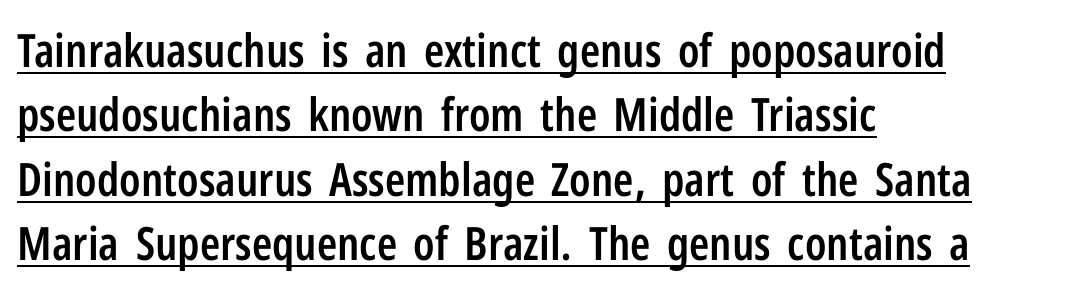
Q: Is the text bold? A: Semi-bold.
Q: Is the text italic (slanted)? A: No, it is upright.
Q: Is the typeface a serif or a sans-serif typeface? A: Sans-serif.
Q: Is the text underlined? A: Yes.
Q: How is the paragraph aligned? A: Left-aligned.
Q: Is the spacing between letters normal or unusually wide? A: Normal.
Q: Is the spacing between lines tight, normal or loose? A: Normal.
Q: Width (condensed, normal, or wide)? A: Condensed.
Q: Stroke contrast? A: Low.
Q: x-height? A: Medium.
Q: Monospaced? A: No.
